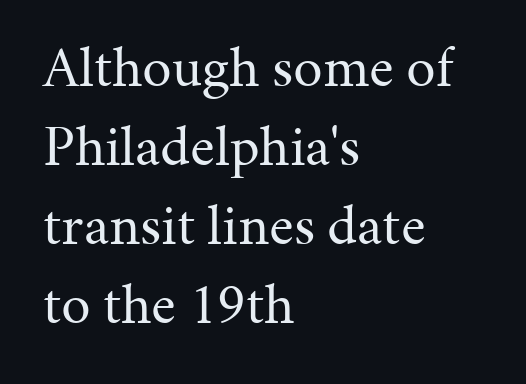
Q: Is the text bold? A: No.
Q: Is the text italic (slanted)? A: No, it is upright.
Q: Is the typeface a serif or a sans-serif typeface? A: Serif.
Q: Is the text underlined? A: No.
Q: How is the paragraph aligned? A: Left-aligned.
Q: Is the spacing between letters normal or unusually wide? A: Normal.
Q: Is the spacing between lines tight, normal or loose? A: Normal.
Q: Width (condensed, normal, or wide)? A: Normal.
Q: Stroke contrast? A: Medium.
Q: x-height? A: Medium.
Q: Monospaced? A: No.
